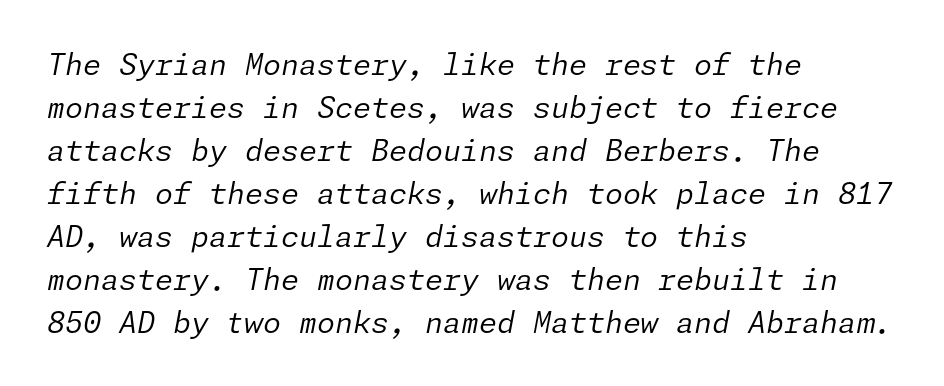
The image shows 29 px regular-weight type, italic (leaning right); set left-aligned, normal line spacing (1.48x), normal letter spacing, not underlined; low stroke contrast and a medium x-height.
